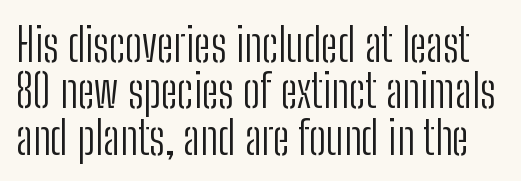
Reading down the column, the eye jumps only a short way to each next line. Do the letters lean? They stand straight. Counters stay open thanks to moderate or lighter strokes. The face used here is proportionally spaced, like ordinary book or web type. The space directly below the letters is spotless. The horizontal fit of the characters is conventional and even.
